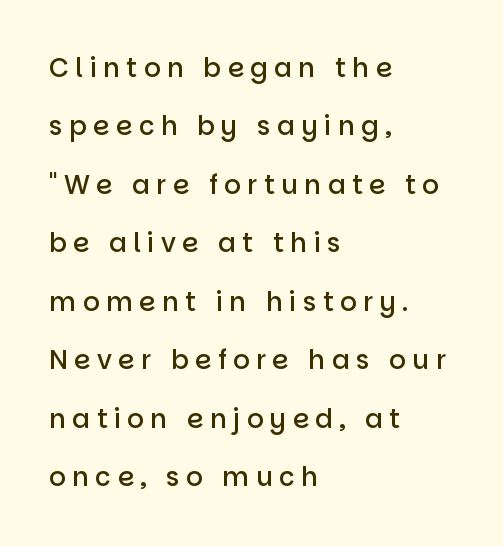
The image shows 26 px text type, upright; set left-aligned, loose line spacing (2.25x), unusually wide letter spacing (+0.25 em), not underlined.
